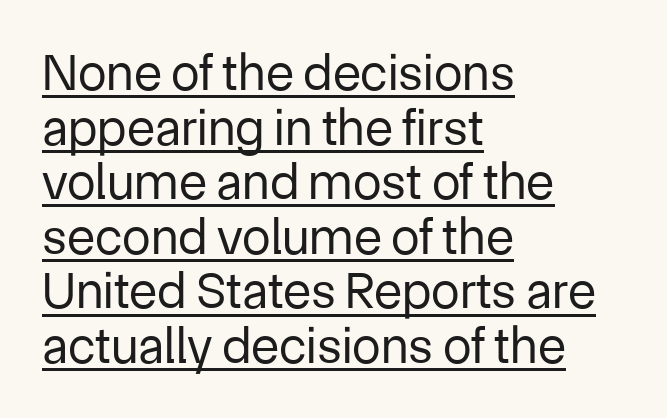
{"serif": "no", "italic": "no", "bold": "no", "weight": "regular", "width": "normal", "stroke_contrast": "low", "x_height": "medium", "monospaced": "no", "underline": "yes", "align": "left", "line_spacing": "tight", "line_spacing_ratio": 1.05, "letter_spacing": "normal", "letter_spacing_em": 0.0, "glyph_px": 52}
